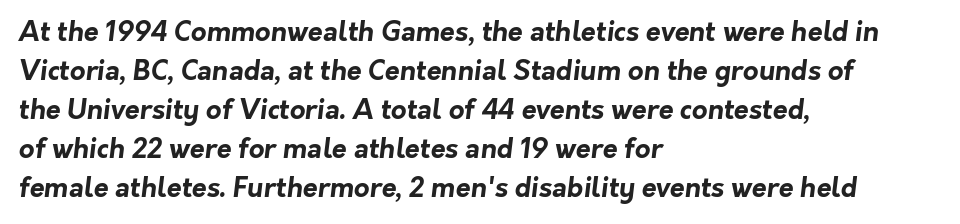
The image shows 27 px bold type; set left-aligned, normal line spacing (1.44x), normal letter spacing, not underlined.
